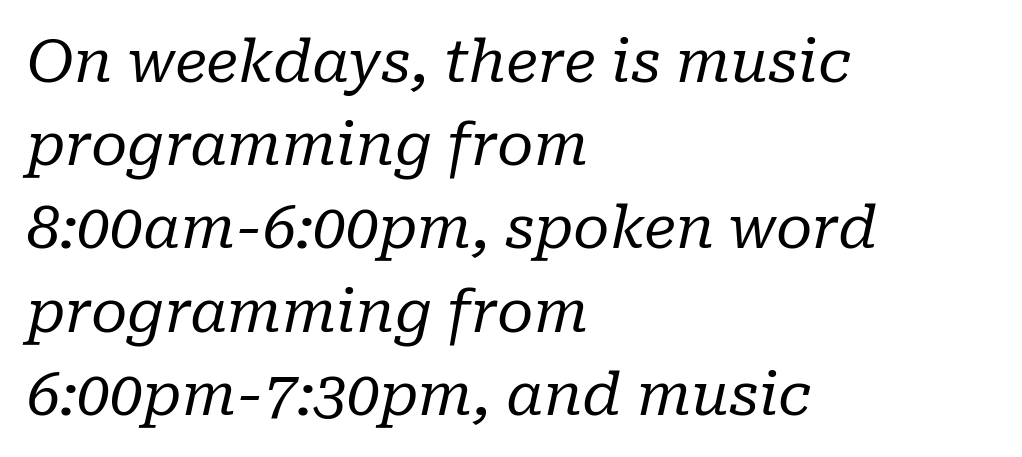
Q: Is the text bold? A: No.
Q: Is the text italic (slanted)? A: Yes, it leans right by about 10 degrees.
Q: Is the typeface a serif or a sans-serif typeface? A: Serif.
Q: Is the text underlined? A: No.
Q: How is the paragraph aligned? A: Left-aligned.
Q: Is the spacing between letters normal or unusually wide? A: Normal.
Q: Is the spacing between lines tight, normal or loose? A: Normal.
Q: Width (condensed, normal, or wide)? A: Normal.
Q: Stroke contrast? A: Low.
Q: x-height? A: Medium.
Q: Monospaced? A: No.
